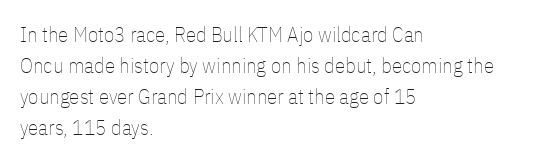
If you drew a line through each stem, it would be perfectly vertical. Leftover space on each line is placed entirely after the last word. The vertical gap from one line to the next is medium. The specimen omits any rule beneath the text block's lines.
